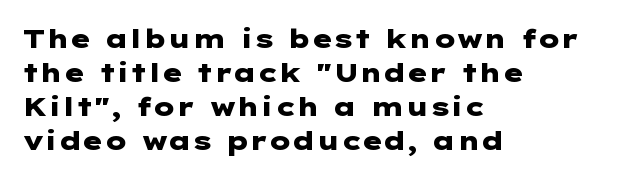
The image shows 26 px bold type, upright; set left-aligned, normal line spacing (1.31x), normal letter spacing, not underlined.
